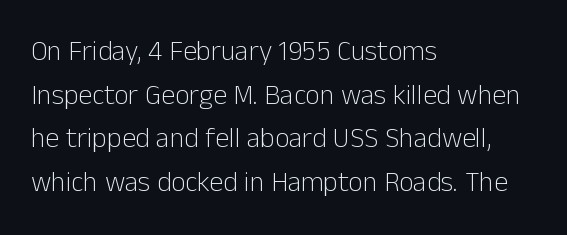
Whoever set this chose a conventional vertical rhythm. These lines are composed in type without serifs. Here the designer chose a conventional face with non-uniform glyph widths. The paragraph shown leans on its left margin. Plain, unruled lines of type. Ascenders rise straight up at ninety degrees.
